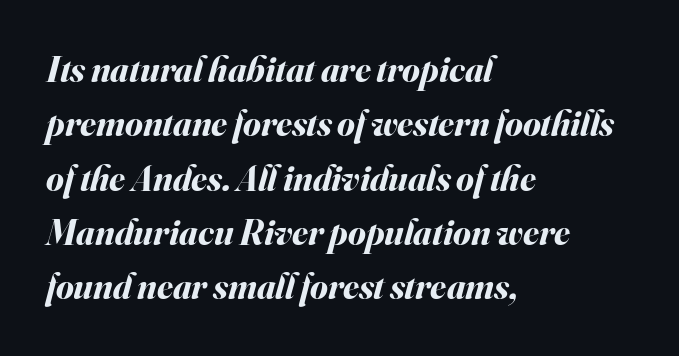
The image shows 36 px bold type, italic (leaning right); set left-aligned, normal line spacing (1.51x), normal letter spacing, not underlined; medium stroke contrast and a small x-height.
